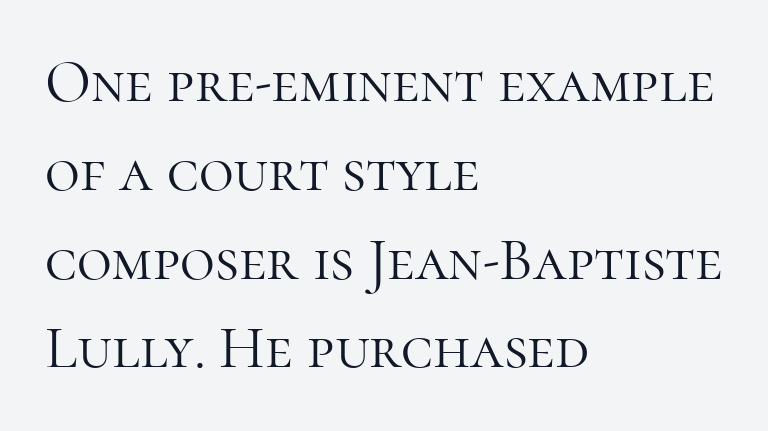
{"serif": "yes", "italic": "no", "bold": "no", "weight": "light", "width": "normal", "stroke_contrast": "high", "x_height": "medium", "monospaced": "no", "underline": "no", "align": "left", "line_spacing": "normal", "line_spacing_ratio": 1.48, "letter_spacing": "normal", "letter_spacing_em": 0.0, "glyph_px": 60}
